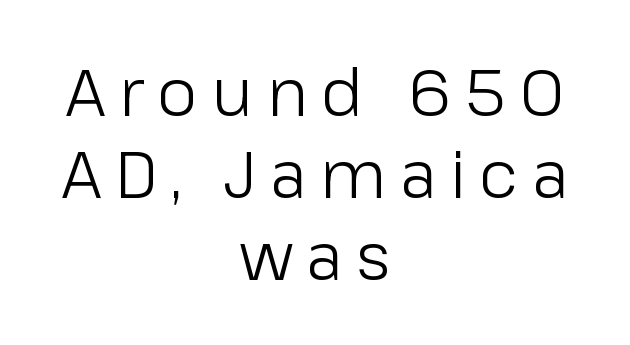
{"serif": "no", "italic": "no", "bold": "no", "weight": "light", "width": "normal", "stroke_contrast": "low", "x_height": "medium", "monospaced": "no", "underline": "no", "align": "center", "line_spacing": "normal", "line_spacing_ratio": 1.26, "letter_spacing": "wide", "letter_spacing_em": 0.21, "glyph_px": 65}
